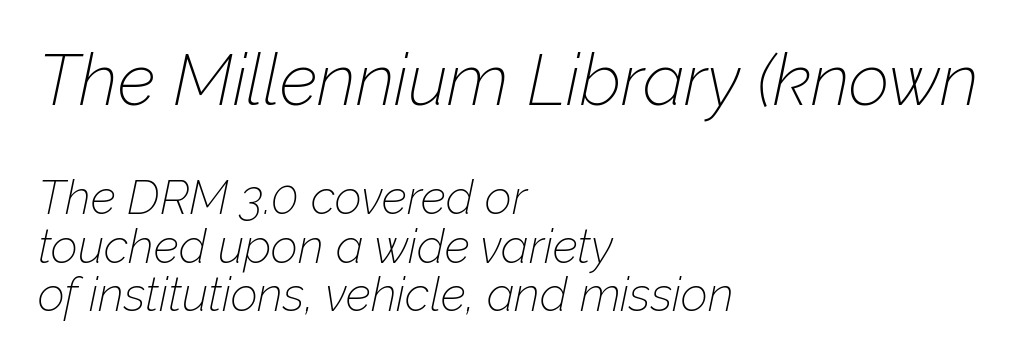
{"italic": "yes", "lean": "right", "slant_degrees": 12, "bold": "no", "weight": "thin", "width": "normal", "stroke_contrast": "low", "x_height": "medium", "monospaced": "no", "underline": "no", "align": "left", "line_spacing": "tight", "line_spacing_ratio": 1.04, "letter_spacing": "normal", "letter_spacing_em": 0.0, "larger_block": "first", "size_ratio": 1.51, "glyph_px": 71}
